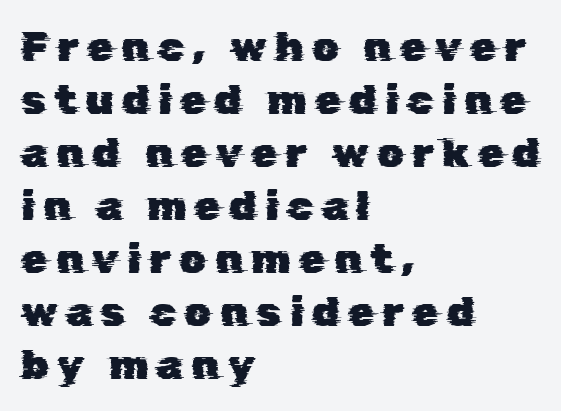
Character widths vary here, with narrow letters taking less room than wide ones. The tracking reads as deliberately expanded to a designer's eye. Left-aligned paragraph, ragged on the right. The passage shown stacks its lines at a standard gap. Clear beneath every line of the passage.
